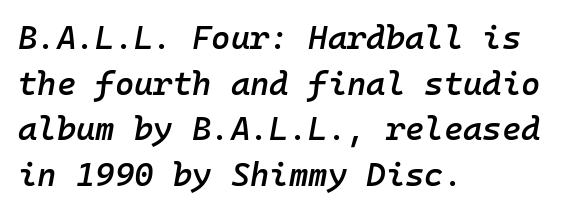
Has an underline been added? It has not. The typography opts for an oblique posture over an upright one. The lines sit at an ordinary, default distance from one another. Words appear dense and cohesive because spacing is normal. The rendering uses a semibold face; strokes are thickened but not to full bold.
